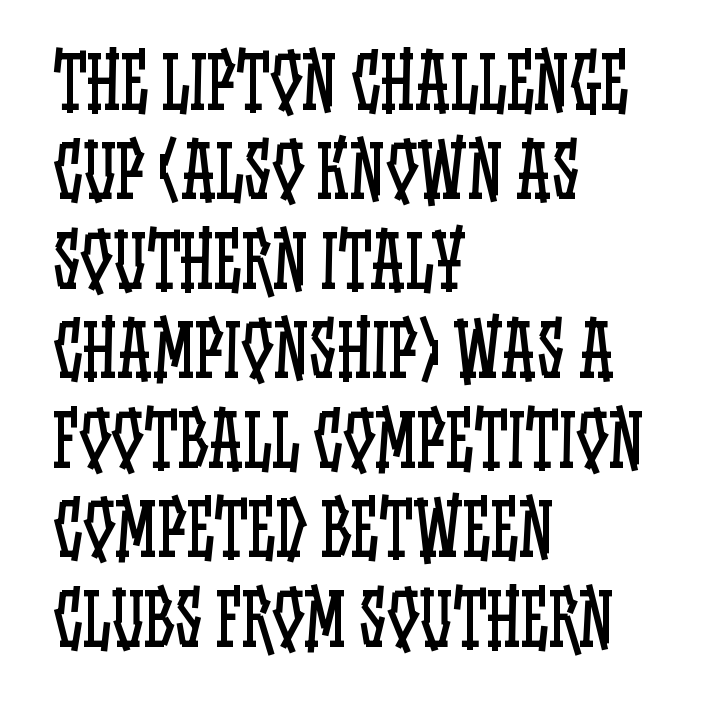
Q: Is the text bold? A: No.
Q: Is the text italic (slanted)? A: No, it is upright.
Q: Is the text underlined? A: No.
Q: How is the paragraph aligned? A: Left-aligned.
Q: Is the spacing between letters normal or unusually wide? A: Normal.
Q: Is the spacing between lines tight, normal or loose? A: Normal.
Q: Width (condensed, normal, or wide)? A: Condensed.
Q: Stroke contrast? A: Low.
Q: x-height? A: Large.
Q: Monospaced? A: No.
